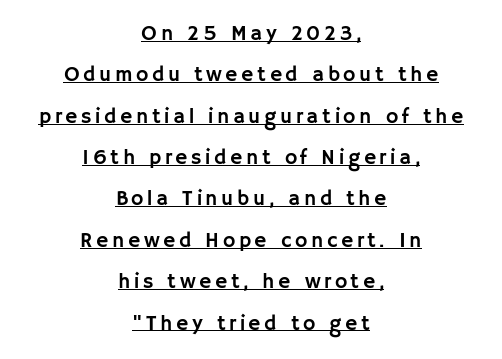
{"italic": "no", "underline": "yes", "align": "center", "line_spacing": "loose", "line_spacing_ratio": 1.97, "glyph_px": 21}
